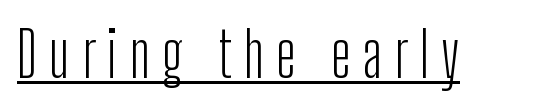
The letters advance in unequal steps, a hallmark of proportional type. Does the type have serifs? No, each stem ends abruptly. The font sits on the lighter half of the weight spectrum, regular included. Unlike italic type, these characters show no tilt at all. Every word sits above its own underline.
